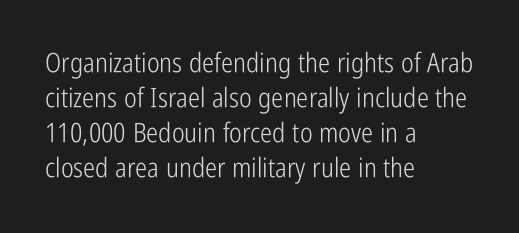
Q: Is the text bold? A: No.
Q: Is the text italic (slanted)? A: No, it is upright.
Q: Is the text underlined? A: No.
Q: How is the paragraph aligned? A: Left-aligned.
Q: Is the spacing between letters normal or unusually wide? A: Normal.
Q: Is the spacing between lines tight, normal or loose? A: Normal.
